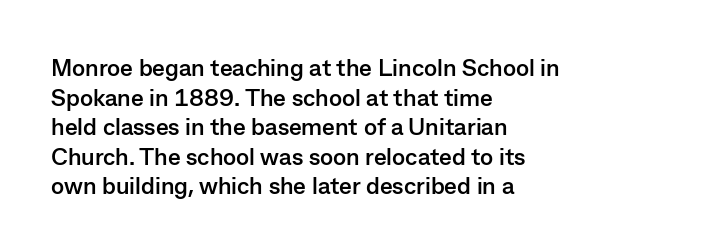
Q: Is the text bold? A: Yes.
Q: Is the text italic (slanted)? A: No, it is upright.
Q: Is the text underlined? A: No.
Q: How is the paragraph aligned? A: Left-aligned.
Q: Is the spacing between letters normal or unusually wide? A: Normal.
